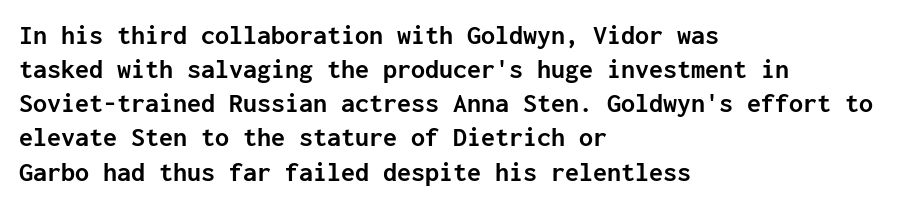
Q: Is the text bold? A: Yes.
Q: Is the text italic (slanted)? A: No, it is upright.
Q: Is the typeface a serif or a sans-serif typeface? A: Sans-serif.
Q: Is the text underlined? A: No.
Q: How is the paragraph aligned? A: Left-aligned.
Q: Is the spacing between letters normal or unusually wide? A: Normal.
Q: Width (condensed, normal, or wide)? A: Normal.
Q: Stroke contrast? A: Low.
Q: x-height? A: Medium.
Q: Monospaced? A: Yes.
